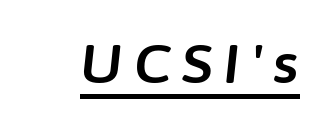
Q: Is the text italic (slanted)? A: Yes, it leans right by about 6 degrees.
Q: Is the text underlined? A: Yes.
Q: Is the spacing between letters normal or unusually wide? A: Unusually wide.
Q: Width (condensed, normal, or wide)? A: Normal.
Q: Stroke contrast? A: Low.
Q: x-height? A: Medium.
Q: Monospaced? A: No.
